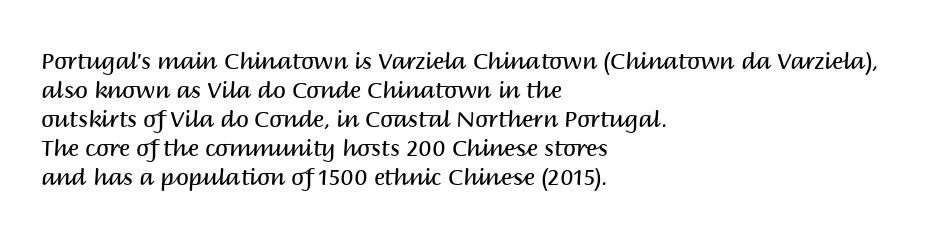
{"bold": "no", "underline": "no", "align": "left", "line_spacing": "normal", "line_spacing_ratio": 1.26, "letter_spacing": "normal", "letter_spacing_em": 0.0, "glyph_px": 23}
